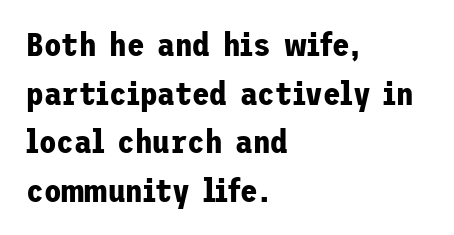
{"serif": "no", "italic": "no", "bold": "yes", "weight": "bold", "width": "normal", "stroke_contrast": "low", "x_height": "medium", "underline": "no", "align": "left", "line_spacing": "normal", "line_spacing_ratio": 1.52, "letter_spacing": "normal", "letter_spacing_em": 0.0, "glyph_px": 32}
